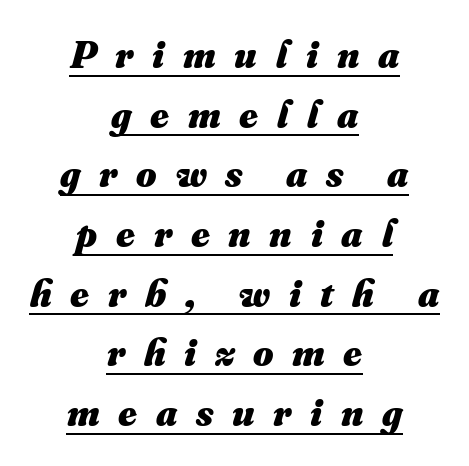
The passage shown is typed in a proportional face where columns would drift. Which margin do the lines hug? Neither — every line sits in the middle. A typesetter would call this leading conventional body-copy spacing. Tracking value appears strongly positive — letters spread wide.
